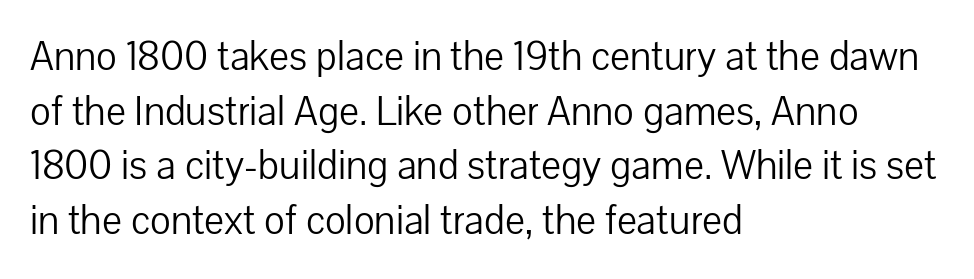
Q: Is the text bold? A: No.
Q: Is the text italic (slanted)? A: No, it is upright.
Q: Is the typeface a serif or a sans-serif typeface? A: Sans-serif.
Q: Is the text underlined? A: No.
Q: How is the paragraph aligned? A: Left-aligned.
Q: Is the spacing between letters normal or unusually wide? A: Normal.
Q: Is the spacing between lines tight, normal or loose? A: Normal.
Q: Width (condensed, normal, or wide)? A: Normal.
Q: Stroke contrast? A: Low.
Q: x-height? A: Medium.
Q: Monospaced? A: No.
